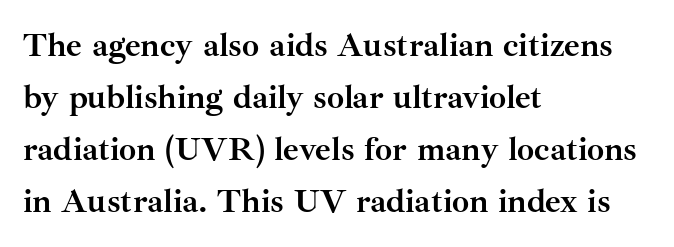
Vertical spacing — default. Only glyphs here, with clear space below each row. If you drew a ruler down the left edge, every line would touch it. The tracking reads as untouched default to a designer's eye. Weight check: bold — yes, fully.
